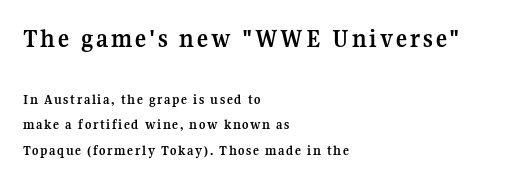
The foot of each line stays bare and open. A full-strength bold gives these letters their thick strokes. This is roman type, the default non-slanted kind. These lines are set flush left with a ragged right edge. Of the two passages, the one on top uses the larger point size.
